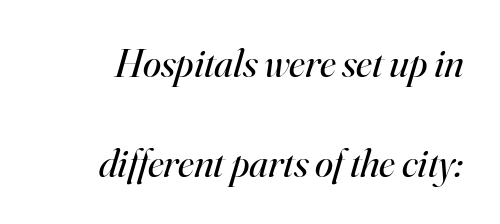
Italic? Definitely — the glyphs are oblique. Looks like regular typesetting: each glyph gets only the width it needs. A light-to-regular cut is what we see here. The typeface chosen for these lines features serifs. A typesetter would call this zero additional tracking. The specimen omits any rule beneath the text block's lines.
